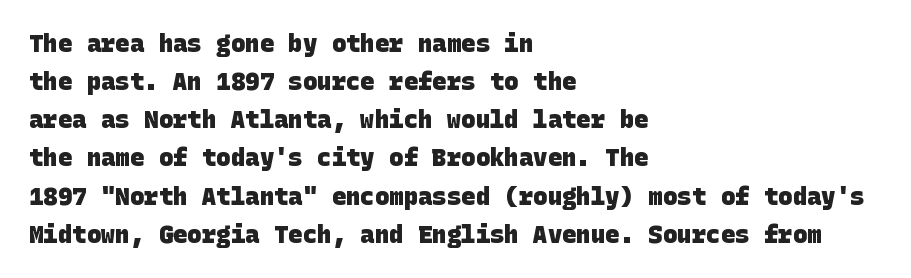
{"bold": "yes", "underline": "no", "align": "left", "line_spacing": "normal", "line_spacing_ratio": 1.59, "letter_spacing": "normal", "letter_spacing_em": 0.0, "glyph_px": 24}
